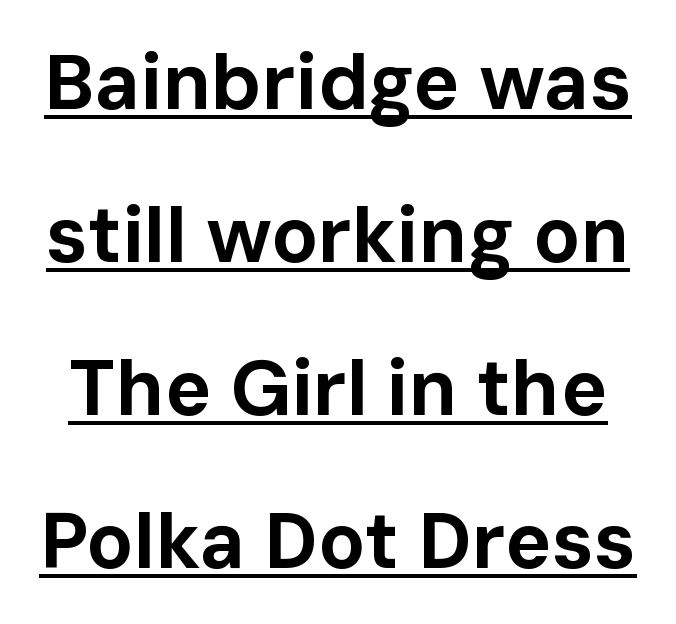
Interline gaps are noticeably wide in this sample. Honestly, the underline is the first thing you notice here. Serifs: no, the terminals of the letterforms are clean. You could not count columns in this text — the font is proportionally spaced. When letters stand straight like this, we call the style roman or upright. A typesetter would call this zero additional tracking.
